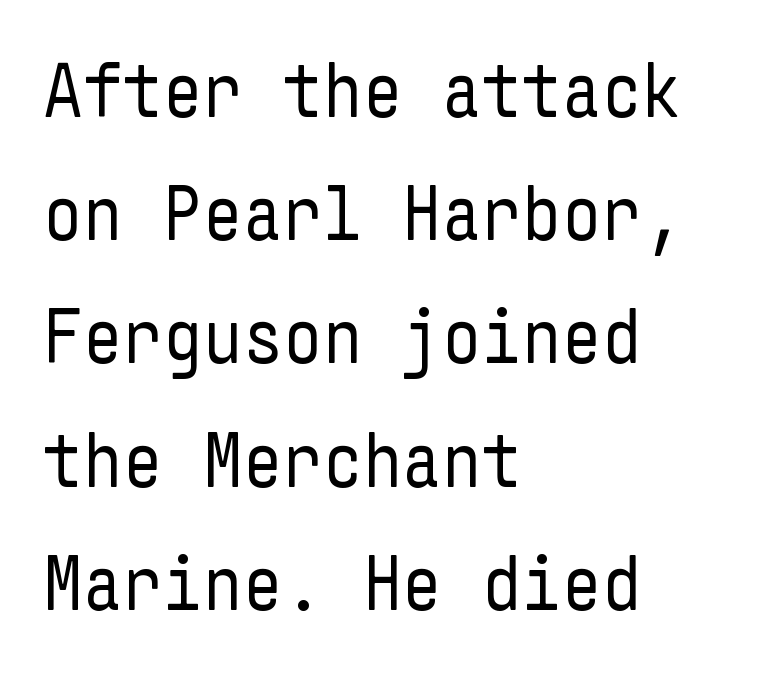
Q: Is the text bold? A: No.
Q: Is the text italic (slanted)? A: No, it is upright.
Q: Is the typeface a serif or a sans-serif typeface? A: Sans-serif.
Q: Is the text underlined? A: No.
Q: How is the paragraph aligned? A: Left-aligned.
Q: Is the spacing between letters normal or unusually wide? A: Normal.
Q: Is the spacing between lines tight, normal or loose? A: Normal.
Q: Width (condensed, normal, or wide)? A: Condensed.
Q: Stroke contrast? A: Low.
Q: x-height? A: Medium.
